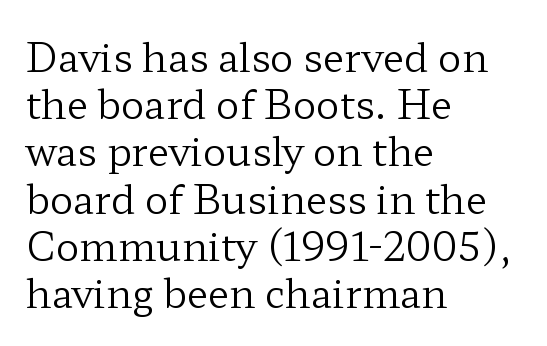
The image shows 39 px regular-weight, wide serif type, upright; set left-aligned, line spacing 1.21x, normal letter spacing, not underlined; low stroke contrast and a medium x-height.
